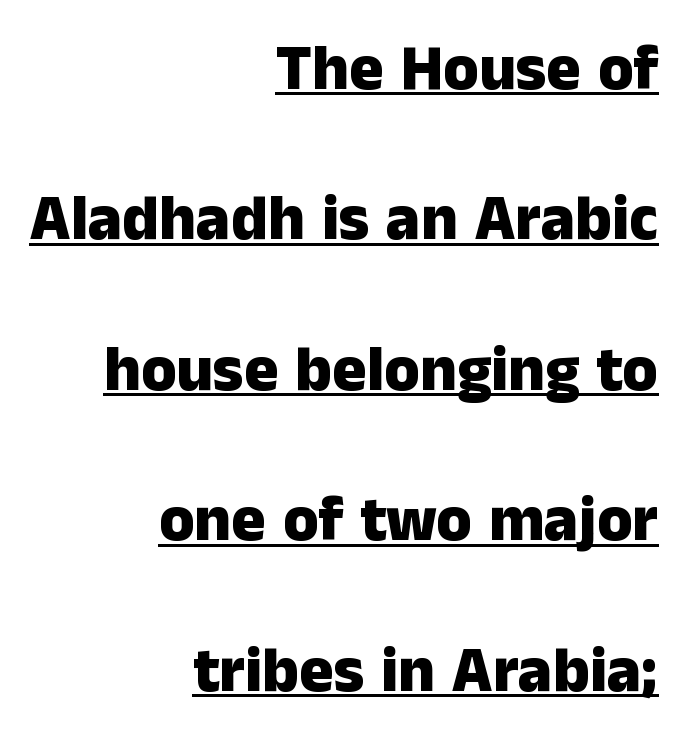
The image shows 64 px heavy sans-serif type, upright; set right-aligned, loose line spacing (2.35x), normal letter spacing, underlined; low stroke contrast and a medium x-height.
